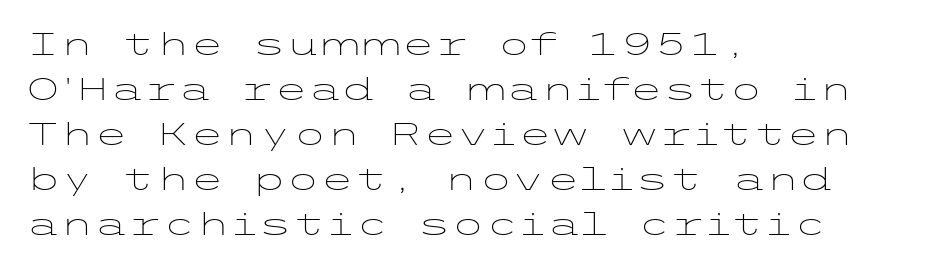
Q: Is the text bold? A: No.
Q: Is the text italic (slanted)? A: No, it is upright.
Q: Is the typeface a serif or a sans-serif typeface? A: Sans-serif.
Q: Is the text underlined? A: No.
Q: How is the paragraph aligned? A: Left-aligned.
Q: Is the spacing between letters normal or unusually wide? A: Normal.
Q: Is the spacing between lines tight, normal or loose? A: Normal.
Q: Width (condensed, normal, or wide)? A: Wide.
Q: Stroke contrast? A: Low.
Q: x-height? A: Medium.
